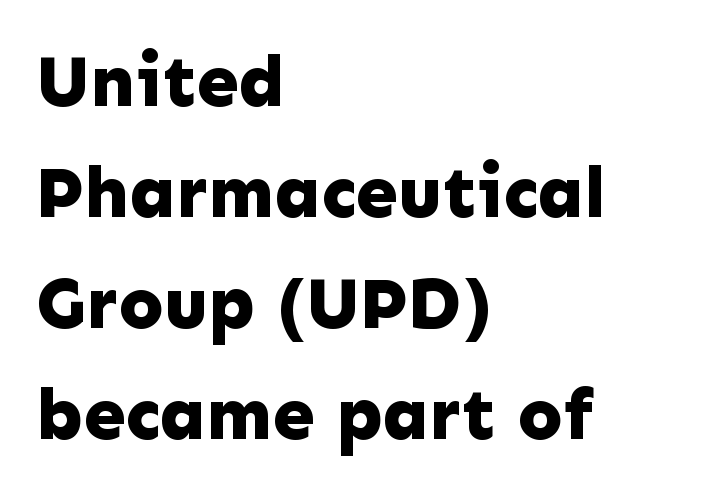
{"serif": "no", "italic": "no", "bold": "yes", "weight": "bold", "width": "normal", "stroke_contrast": "low", "x_height": "medium", "monospaced": "no", "underline": "no", "align": "left", "line_spacing": "normal", "line_spacing_ratio": 1.5, "letter_spacing": "normal", "letter_spacing_em": 0.0, "glyph_px": 74}
